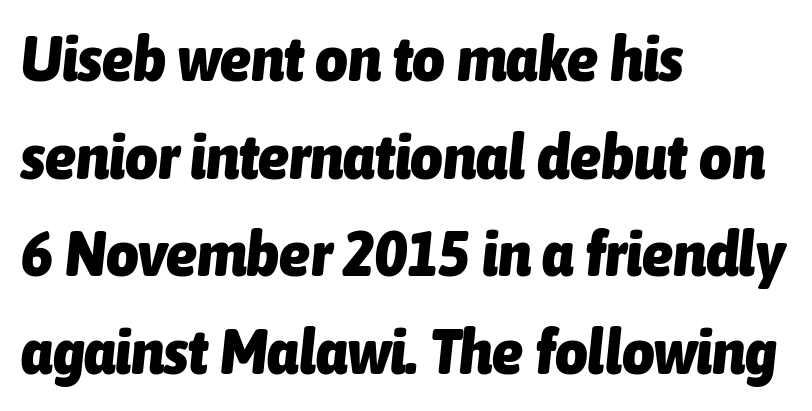
{"italic": "yes", "lean": "right", "slant_degrees": 6, "bold": "yes", "weight": "heavy", "width": "condensed", "stroke_contrast": "low", "x_height": "medium", "monospaced": "no", "underline": "no", "align": "left", "line_spacing": "normal", "line_spacing_ratio": 1.55, "letter_spacing": "normal", "letter_spacing_em": 0.0, "glyph_px": 63}
